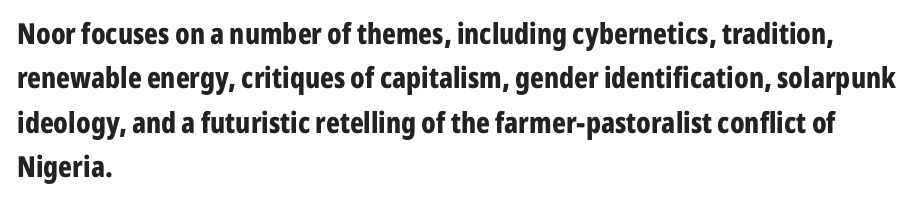
Vertical strokes here are truly vertical. Do the characters align in a grid? No, the font is proportional. The face used here is a sans, in the tradition of grotesques and geometrics. Short and long lines alike share a common starting point at left. Beneath every word, the page is bare.
